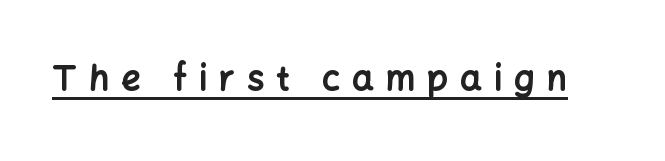
{"serif": "no", "italic": "no", "bold": "yes", "weight": "bold", "width": "normal", "stroke_contrast": "low", "x_height": "medium", "monospaced": "no", "underline": "yes", "letter_spacing": "wide", "letter_spacing_em": 0.36, "glyph_px": 34}
